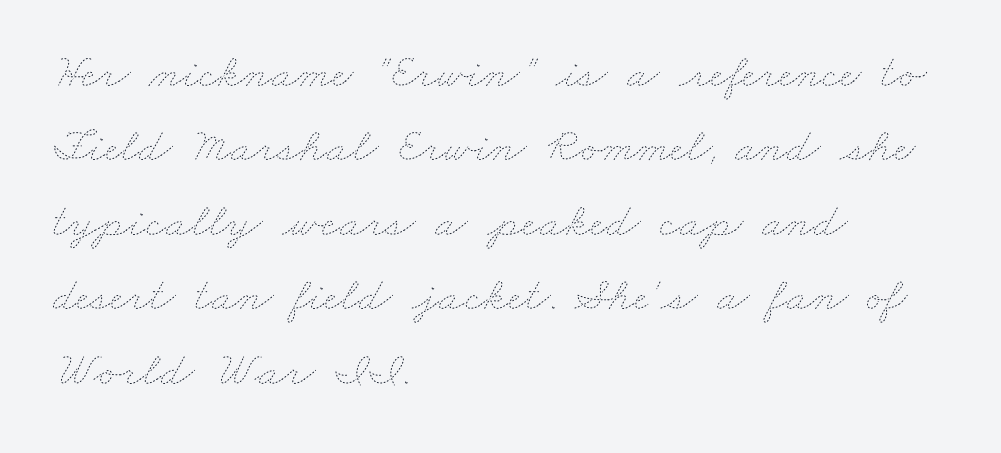
Is the stroke heavy? The answer is a plain regular-or-lighter. The strip under each line holds only bare page. The space between consecutive lines is moderate. Letter spacing: default. Does the copy run flush right? No — it runs flush left.
